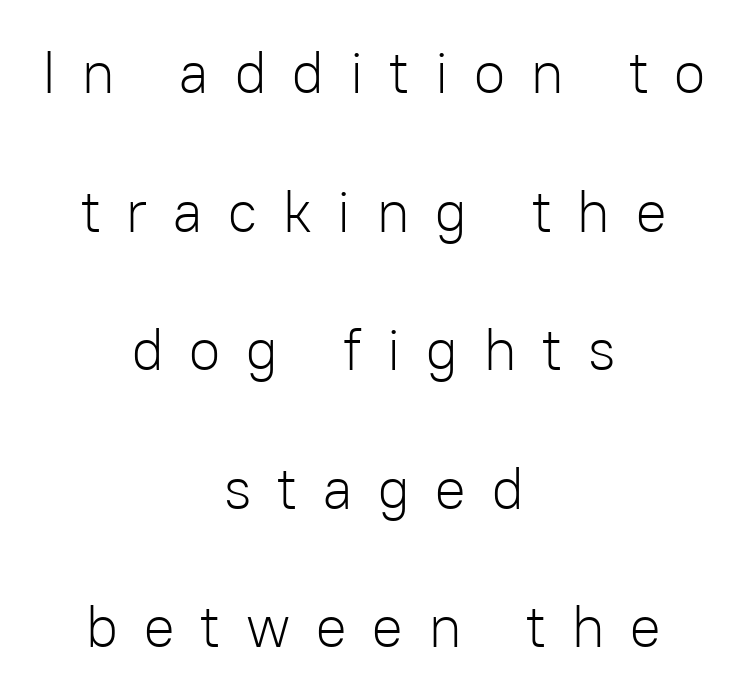
Caption: expanded tracking, letters set apart. The lettering stays uniformly vertical, giving the passage a roman look. Underline: absent. Letterform terminals end flat and unadorned throughout the passage. The lines in this sample share a center point and differ in where they start and stop. Rows of type keep a wide berth in the vertical direction.
